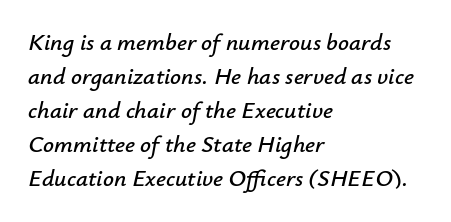
Q: Is the text italic (slanted)? A: Yes, it leans right by about 12 degrees.
Q: Is the text underlined? A: No.
Q: How is the paragraph aligned? A: Left-aligned.
Q: Is the spacing between letters normal or unusually wide? A: Normal.
Q: Is the spacing between lines tight, normal or loose? A: Normal.
